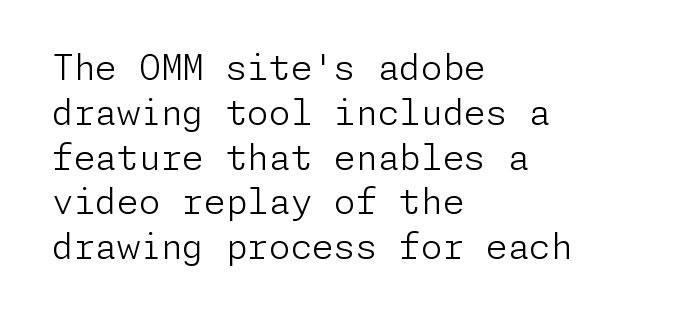
Q: Is the text bold? A: No.
Q: Is the text italic (slanted)? A: No, it is upright.
Q: Is the typeface a serif or a sans-serif typeface? A: Sans-serif.
Q: Is the text underlined? A: No.
Q: How is the paragraph aligned? A: Left-aligned.
Q: Is the spacing between letters normal or unusually wide? A: Normal.
Q: Is the spacing between lines tight, normal or loose? A: Normal.
Q: Width (condensed, normal, or wide)? A: Normal.
Q: Stroke contrast? A: Low.
Q: x-height? A: Medium.
